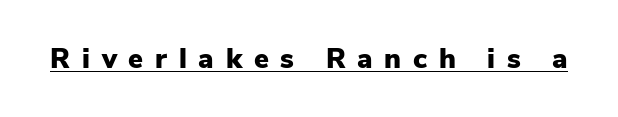
The image shows 28 px heavy sans-serif type, upright; set unusually wide letter spacing (+0.42 em), underlined; low stroke contrast and a medium x-height.
